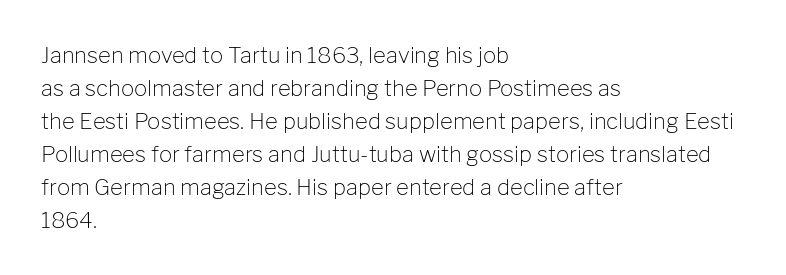
In terms of leading, this rendering sits right in the middle. Quick note: not italic, upright. Stems here are at most as thick as an everyday book face. Letter spacing: default.
